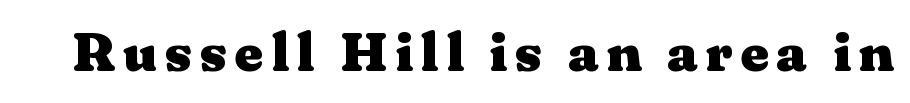
Q: Is the text bold? A: Yes.
Q: Is the text italic (slanted)? A: No, it is upright.
Q: Is the typeface a serif or a sans-serif typeface? A: Serif.
Q: Is the text underlined? A: No.
Q: Width (condensed, normal, or wide)? A: Wide.
Q: Stroke contrast? A: Medium.
Q: x-height? A: Medium.
Q: Monospaced? A: No.
